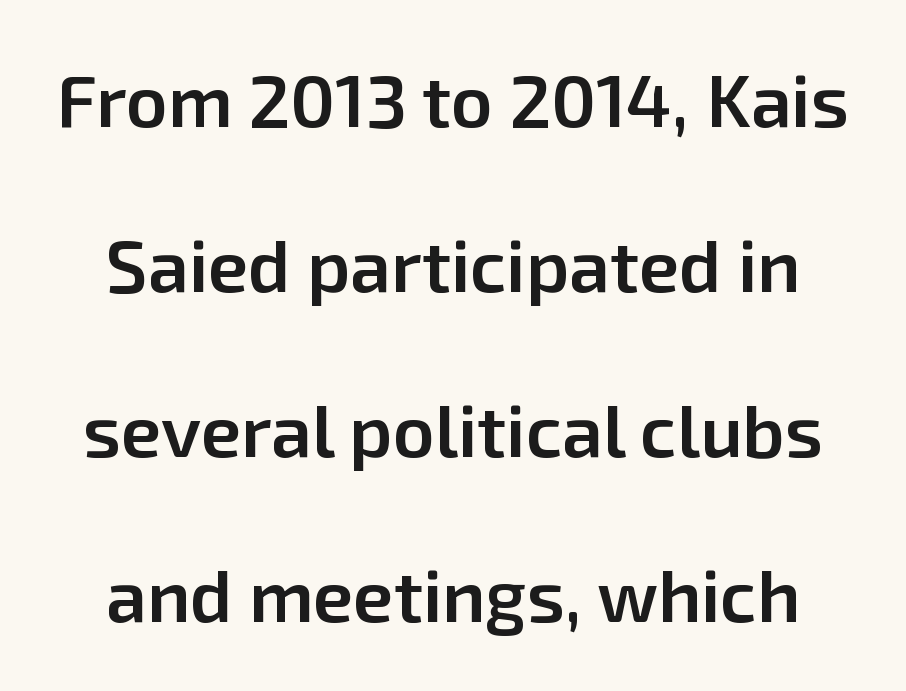
The image shows 73 px semibold sans-serif type, upright; set loose line spacing (2.26x), normal letter spacing, not underlined; low stroke contrast and a medium x-height.
